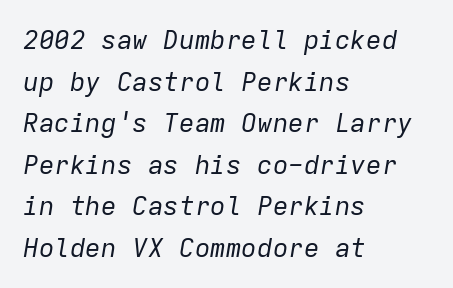
Q: Is the text bold? A: No.
Q: Is the text italic (slanted)? A: Yes, it leans right by about 9 degrees.
Q: Is the text underlined? A: No.
Q: How is the paragraph aligned? A: Left-aligned.
Q: Is the spacing between letters normal or unusually wide? A: Normal.
Q: Is the spacing between lines tight, normal or loose? A: Normal.
